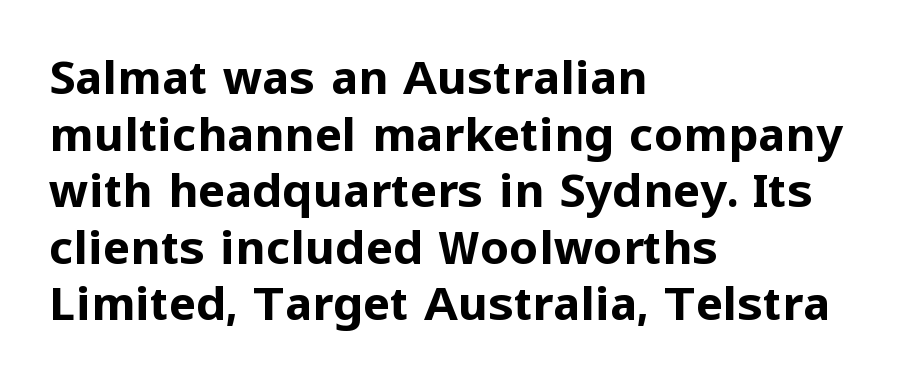
{"serif": "no", "italic": "no", "bold": "yes", "weight": "bold", "width": "normal", "stroke_contrast": "low", "x_height": "medium", "monospaced": "no", "underline": "no", "align": "left", "line_spacing_ratio": 1.23, "letter_spacing": "normal", "letter_spacing_em": 0.0, "glyph_px": 46}
